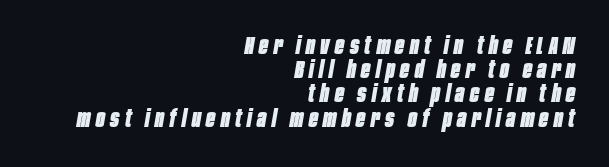
The image shows 24 px bold type, italic (leaning right); set right-aligned, tight line spacing (1.01x), unusually wide letter spacing (+0.23 em), not underlined.
